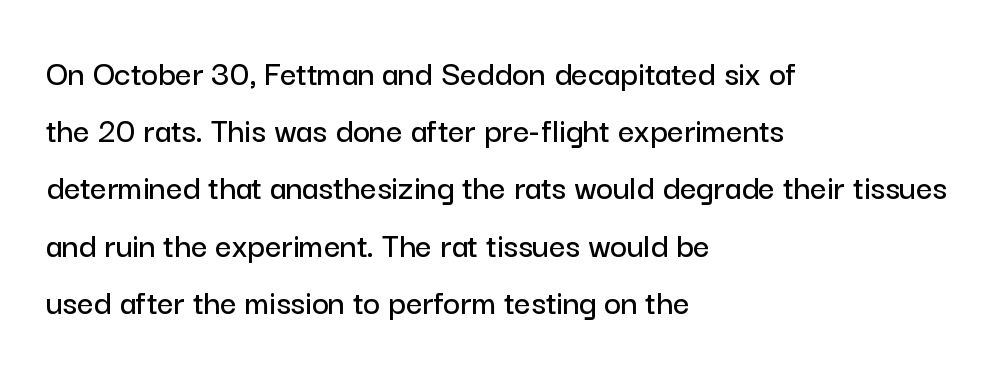
{"serif": "no", "italic": "no", "width": "normal", "stroke_contrast": "low", "x_height": "medium", "monospaced": "no", "underline": "no", "align": "left", "line_spacing": "normal", "line_spacing_ratio": 1.59, "letter_spacing": "normal", "letter_spacing_em": 0.0, "glyph_px": 36}
